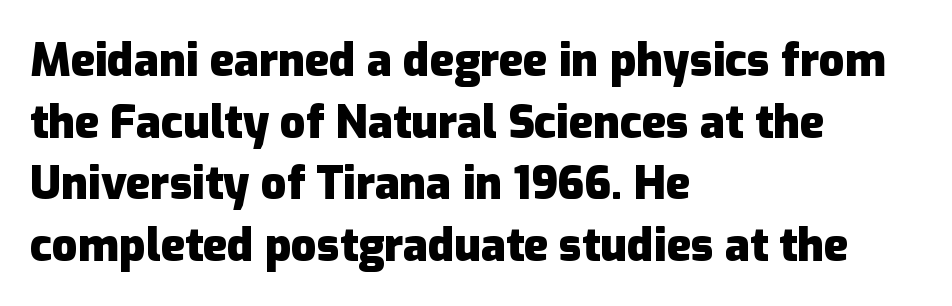
The image shows 45 px heavy sans-serif type, upright; set left-aligned, normal line spacing (1.37x), normal letter spacing, not underlined; low stroke contrast and a medium x-height.
